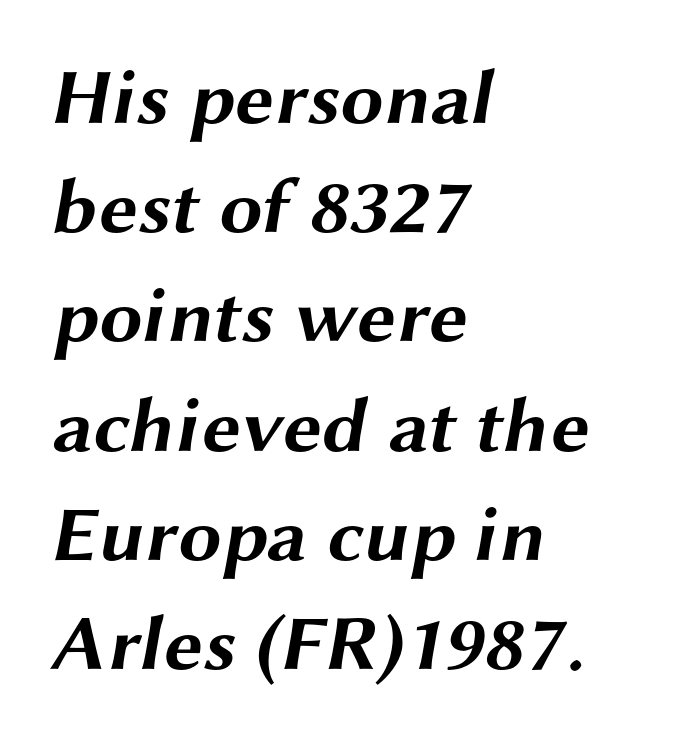
The rows are spaced the way most documents space them. The paragraph has a hard left edge and a soft right edge. You could not count columns in this text — the font is proportionally spaced. This rendering features lettering with no underline.
